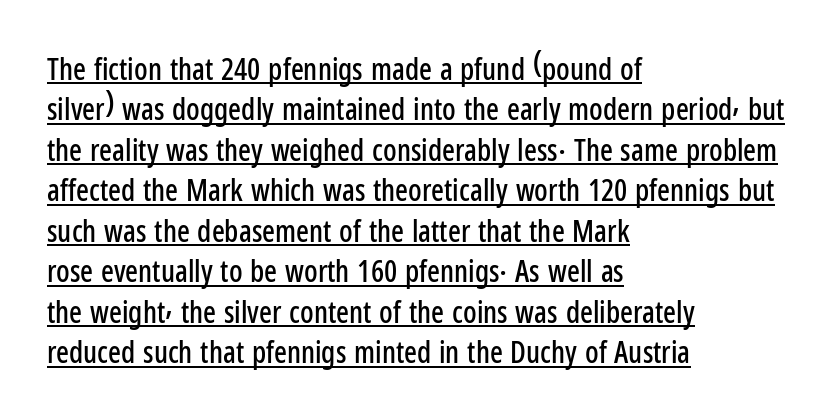
Q: Is the text italic (slanted)? A: No, it is upright.
Q: Is the typeface a serif or a sans-serif typeface? A: Sans-serif.
Q: Is the text underlined? A: Yes.
Q: How is the paragraph aligned? A: Left-aligned.
Q: Is the spacing between letters normal or unusually wide? A: Normal.
Q: Is the spacing between lines tight, normal or loose? A: Normal.
Q: Width (condensed, normal, or wide)? A: Condensed.
Q: Stroke contrast? A: Low.
Q: x-height? A: Medium.
Q: Monospaced? A: No.
